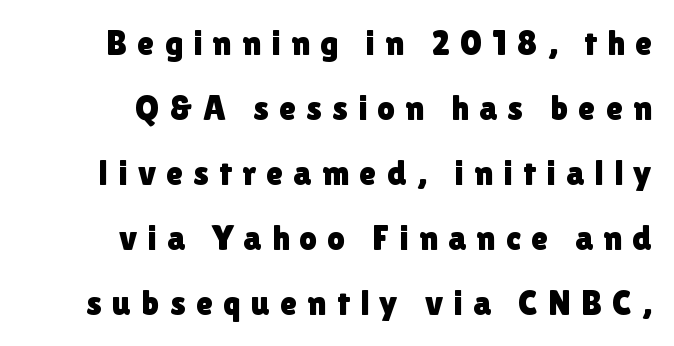
{"serif": "no", "italic": "no", "width": "normal", "x_height": "medium", "monospaced": "no", "underline": "no", "align": "right", "line_spacing_ratio": 1.86, "letter_spacing": "wide", "letter_spacing_em": 0.29, "glyph_px": 35}
